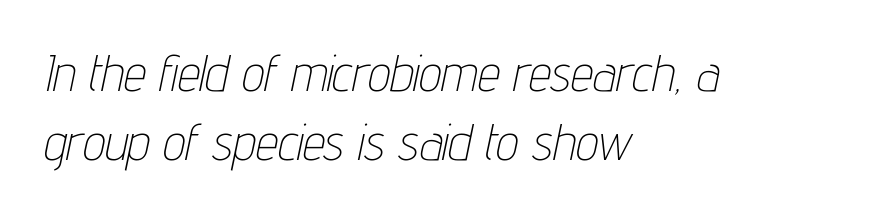
The image shows 50 px thin, condensed type, italic (leaning right); set left-aligned, normal line spacing (1.39x), normal letter spacing, not underlined; low stroke contrast and a medium x-height.
